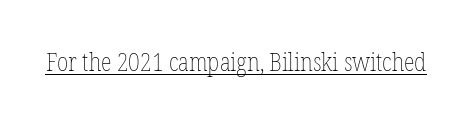
Q: Is the text bold? A: No.
Q: Is the text italic (slanted)? A: No, it is upright.
Q: Is the text underlined? A: Yes.
Q: Is the spacing between letters normal or unusually wide? A: Normal.
